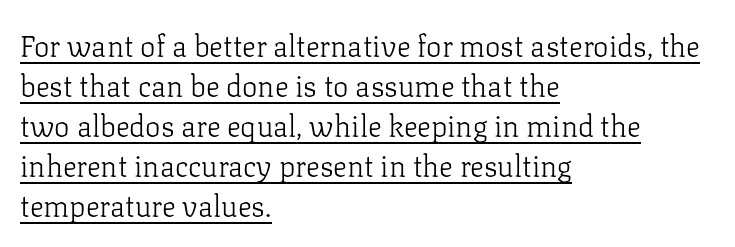
Q: Is the text bold? A: No.
Q: Is the text italic (slanted)? A: No, it is upright.
Q: Is the typeface a serif or a sans-serif typeface? A: Serif.
Q: Is the text underlined? A: Yes.
Q: How is the paragraph aligned? A: Left-aligned.
Q: Is the spacing between letters normal or unusually wide? A: Normal.
Q: Is the spacing between lines tight, normal or loose? A: Normal.
Q: Width (condensed, normal, or wide)? A: Normal.
Q: Stroke contrast? A: Low.
Q: x-height? A: Medium.
Q: Monospaced? A: No.
